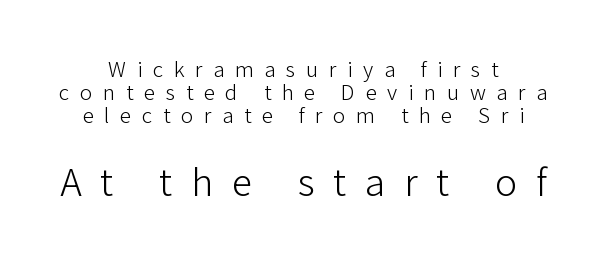
Q: Is the text bold? A: No.
Q: Is the text italic (slanted)? A: No, it is upright.
Q: Is the typeface a serif or a sans-serif typeface? A: Sans-serif.
Q: Is the text underlined? A: No.
Q: How is the paragraph aligned? A: Centered.
Q: Is the spacing between letters normal or unusually wide? A: Unusually wide.
Q: Is the spacing between lines tight, normal or loose? A: Tight.
Q: Which block of text is set in a larger size, the first (top) or the second (bottom)? A: The second (bottom) one.
Q: Width (condensed, normal, or wide)? A: Normal.
Q: Stroke contrast? A: Low.
Q: x-height? A: Medium.
Q: Monospaced? A: No.
